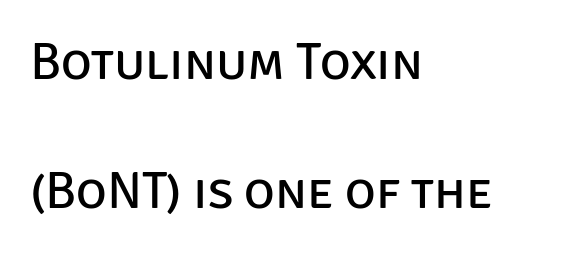
{"serif": "no", "italic": "no", "bold": "no", "weight": "regular", "width": "normal", "stroke_contrast": "low", "x_height": "large", "monospaced": "no", "underline": "no", "align": "left", "line_spacing": "loose", "line_spacing_ratio": 2.48, "letter_spacing": "normal", "letter_spacing_em": 0.0, "glyph_px": 52}
